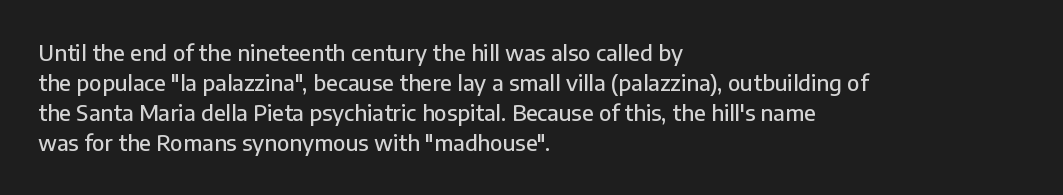
{"italic": "no", "underline": "no", "align": "left", "line_spacing": "normal", "line_spacing_ratio": 1.37, "letter_spacing": "normal", "letter_spacing_em": 0.0, "glyph_px": 22}
